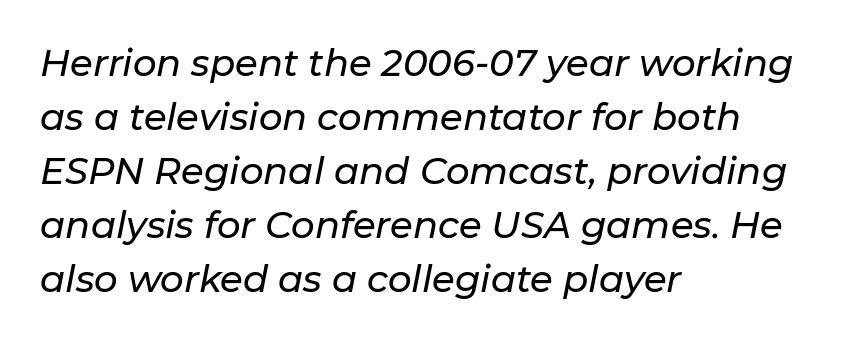
{"italic": "yes", "lean": "right", "slant_degrees": 11, "width": "normal", "stroke_contrast": "low", "x_height": "medium", "monospaced": "no", "underline": "no", "align": "left", "line_spacing": "normal", "line_spacing_ratio": 1.46, "letter_spacing": "normal", "letter_spacing_em": 0.0, "glyph_px": 37}
